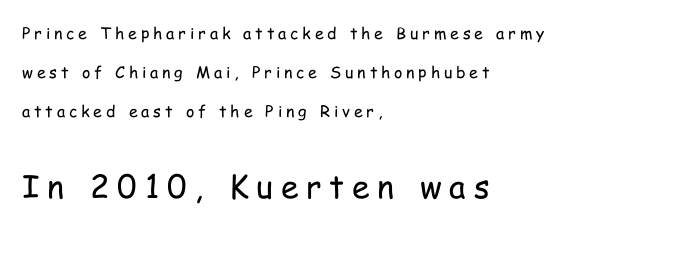
This sample is left-justified, so line endings fall wherever the words run out. The designer gave the closing block more size than the opening block. I'd call this a sans setting — the letters go barefoot. Quick note: not italic, upright. This sample uses expanded letter spacing, leaving extra air between glyphs. Nothing heavy about these letters — not bold at all.
